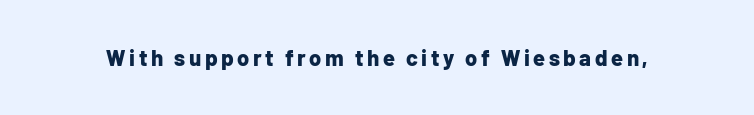
Q: Is the text bold? A: Yes.
Q: Is the text italic (slanted)? A: No, it is upright.
Q: Is the text underlined? A: No.
